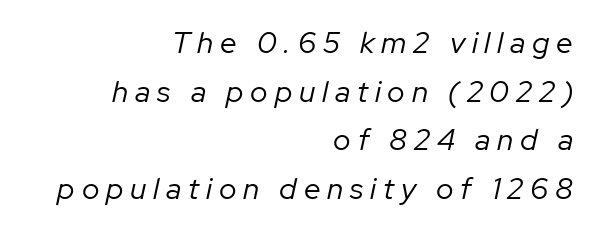
The rendering uses natural spacing where letterforms have individual widths. Unmarked baselines from the first word to the last. Display-style spreading of the glyphs; the letterfit is very open. The font sits on the lighter half of the weight spectrum, regular included. Teacher's note: observe the even right margin — that is flush-right alignment.
